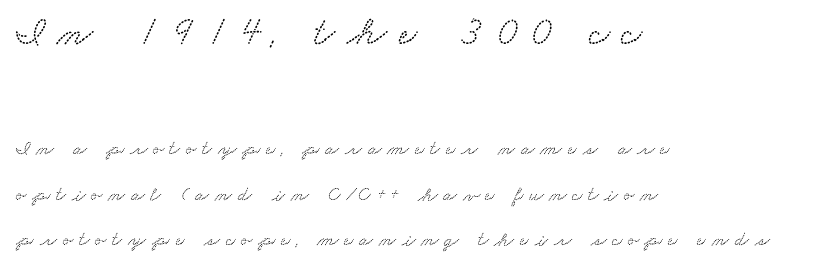
Q: Is the typeface a serif or a sans-serif typeface? A: Serif.
Q: Is the text underlined? A: No.
Q: How is the paragraph aligned? A: Left-aligned.
Q: Is the spacing between letters normal or unusually wide? A: Unusually wide.
Q: Is the spacing between lines tight, normal or loose? A: Loose.
Q: Which block of text is set in a larger size, the first (top) or the second (bottom)? A: The first (top) one.
Q: Width (condensed, normal, or wide)? A: Wide.
Q: Stroke contrast? A: Medium.
Q: x-height? A: Small.
Q: Monospaced? A: No.
